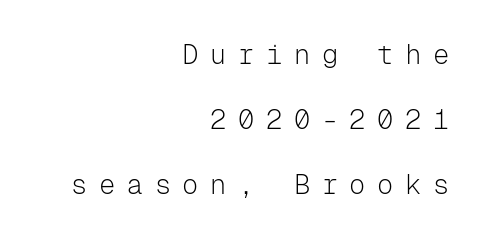
Q: Is the text bold? A: No.
Q: Is the text italic (slanted)? A: No, it is upright.
Q: Is the text underlined? A: No.
Q: How is the paragraph aligned? A: Right-aligned.
Q: Is the spacing between letters normal or unusually wide? A: Unusually wide.
Q: Is the spacing between lines tight, normal or loose? A: Loose.
